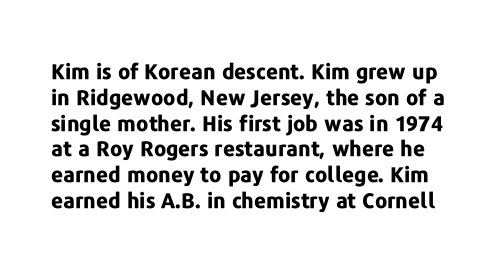
The image shows 21 px bold type, upright; set line spacing 1.23x, normal letter spacing, not underlined.
